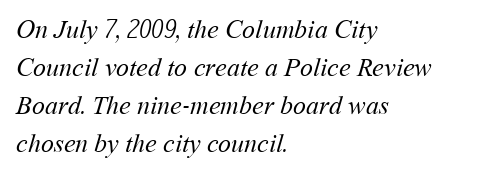
Q: Is the text bold? A: No.
Q: Is the text underlined? A: No.
Q: How is the paragraph aligned? A: Left-aligned.
Q: Is the spacing between letters normal or unusually wide? A: Normal.
Q: Is the spacing between lines tight, normal or loose? A: Normal.
